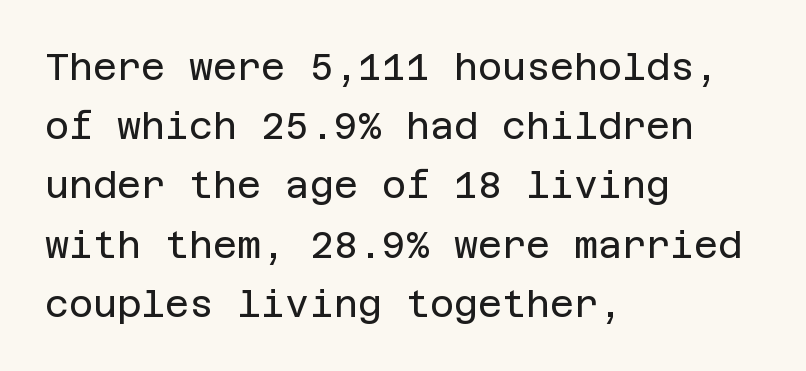
Q: Is the text bold? A: No.
Q: Is the text italic (slanted)? A: No, it is upright.
Q: Is the typeface a serif or a sans-serif typeface? A: Sans-serif.
Q: Is the text underlined? A: No.
Q: How is the paragraph aligned? A: Left-aligned.
Q: Is the spacing between letters normal or unusually wide? A: Normal.
Q: Is the spacing between lines tight, normal or loose? A: Normal.
Q: Width (condensed, normal, or wide)? A: Normal.
Q: Stroke contrast? A: Low.
Q: x-height? A: Large.
